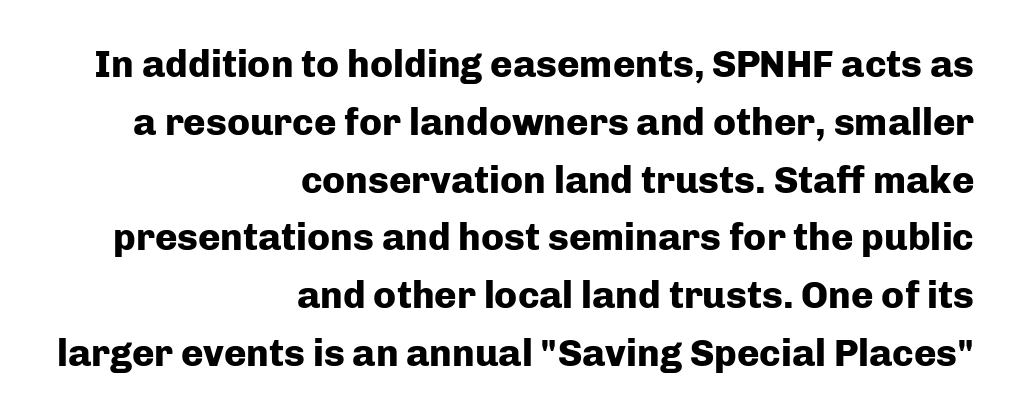
{"serif": "no", "italic": "no", "bold": "yes", "weight": "heavy", "width": "normal", "stroke_contrast": "low", "x_height": "medium", "monospaced": "no", "underline": "no", "align": "right", "line_spacing": "normal", "line_spacing_ratio": 1.52, "letter_spacing": "normal", "letter_spacing_em": 0.0, "glyph_px": 38}
